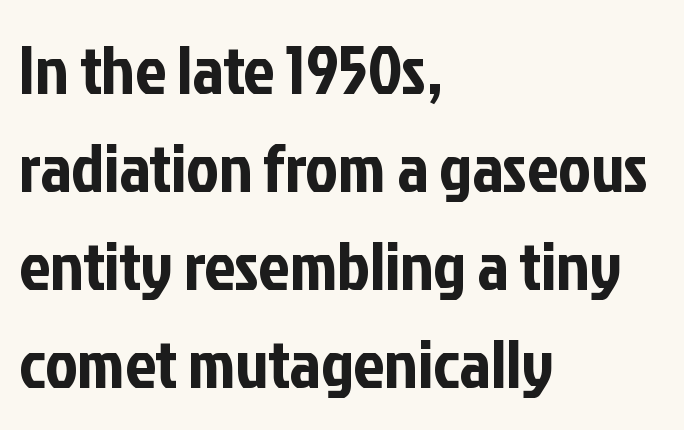
The image shows 69 px condensed sans-serif type, upright; set left-aligned, normal line spacing (1.42x), normal letter spacing, not underlined; low stroke contrast and a medium x-height.
